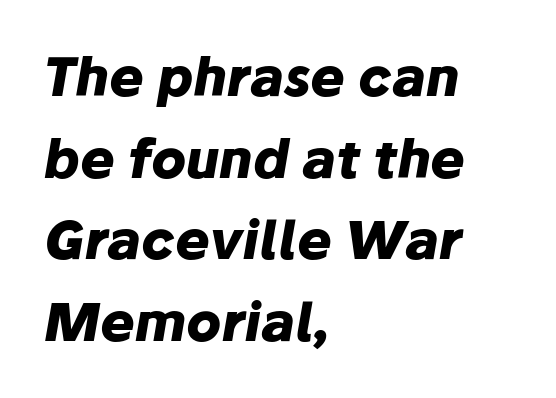
Q: Is the text bold? A: Yes.
Q: Is the text italic (slanted)? A: Yes, it leans right by about 10 degrees.
Q: Is the text underlined? A: No.
Q: How is the paragraph aligned? A: Left-aligned.
Q: Is the spacing between letters normal or unusually wide? A: Normal.
Q: Is the spacing between lines tight, normal or loose? A: Normal.
Q: Width (condensed, normal, or wide)? A: Normal.
Q: Stroke contrast? A: Low.
Q: x-height? A: Medium.
Q: Monospaced? A: No.
